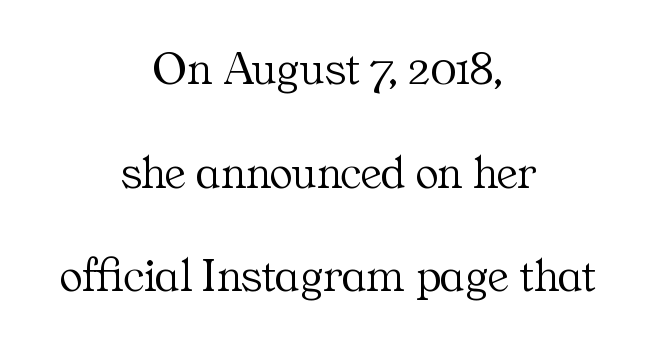
The image shows 48 px light serif type, upright; set centered, loose line spacing (2.16x), normal letter spacing, not underlined; medium stroke contrast and a medium x-height.
